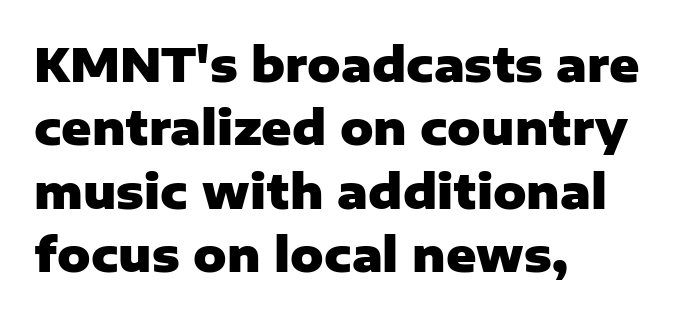
{"serif": "no", "italic": "no", "bold": "yes", "weight": "heavy", "width": "normal", "stroke_contrast": "low", "x_height": "medium", "monospaced": "no", "underline": "no", "align": "left", "line_spacing": "normal", "line_spacing_ratio": 1.38, "letter_spacing": "normal", "letter_spacing_em": 0.0, "glyph_px": 46}
